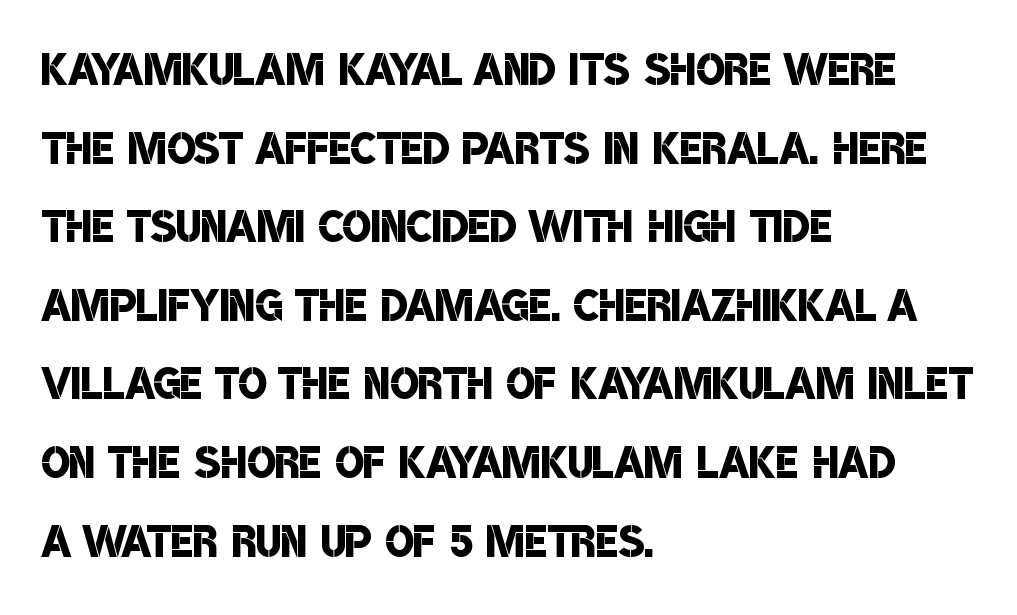
The image shows 60 px semibold, condensed sans-serif type; set left-aligned, normal line spacing (1.31x), normal letter spacing, not underlined; low stroke contrast and a large x-height.
